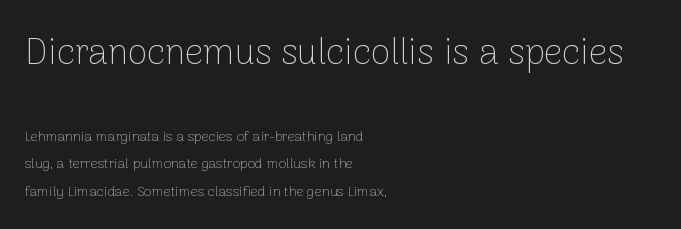
Q: Is the text bold? A: No.
Q: Is the text italic (slanted)? A: No, it is upright.
Q: Is the typeface a serif or a sans-serif typeface? A: Sans-serif.
Q: Is the text underlined? A: No.
Q: How is the paragraph aligned? A: Left-aligned.
Q: Is the spacing between letters normal or unusually wide? A: Normal.
Q: Is the spacing between lines tight, normal or loose? A: Loose.
Q: Which block of text is set in a larger size, the first (top) or the second (bottom)? A: The first (top) one.
Q: Width (condensed, normal, or wide)? A: Normal.
Q: Stroke contrast? A: Low.
Q: x-height? A: Medium.
Q: Monospaced? A: No.
